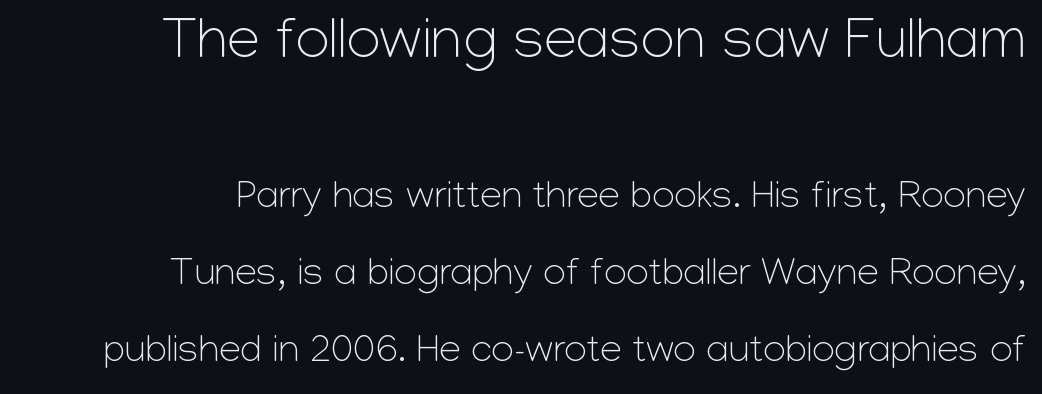
{"serif": "no", "italic": "no", "bold": "no", "weight": "light", "width": "normal", "stroke_contrast": "low", "x_height": "medium", "monospaced": "no", "underline": "no", "align": "right", "line_spacing": "loose", "line_spacing_ratio": 1.98, "letter_spacing": "normal", "letter_spacing_em": 0.0, "larger_block": "first", "size_ratio": 1.51, "glyph_px": 59}
